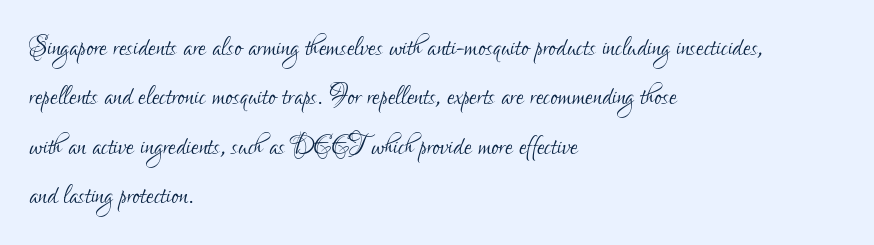
{"serif": "no", "bold": "no", "weight": "light", "width": "condensed", "stroke_contrast": "low", "x_height": "small", "monospaced": "no", "underline": "no", "align": "left", "line_spacing": "normal", "line_spacing_ratio": 1.45, "letter_spacing": "normal", "letter_spacing_em": 0.0, "glyph_px": 34}
